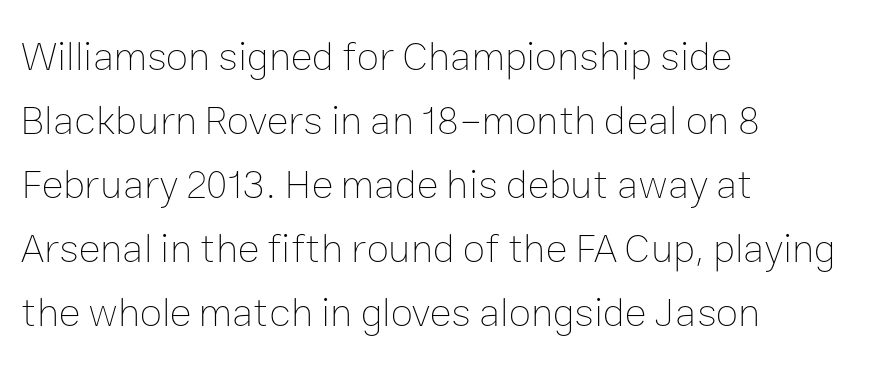
Note the varied advance widths — an 'i' is clearly narrower than an 'm'. The rag falls on the right side of this text block. The font's upright variant was chosen for this text. Observe the ordinary spacing: letters are neighbours, not strangers. A light-to-regular cut is what we see here. In terms of leading, this rendering sits right in the middle.
